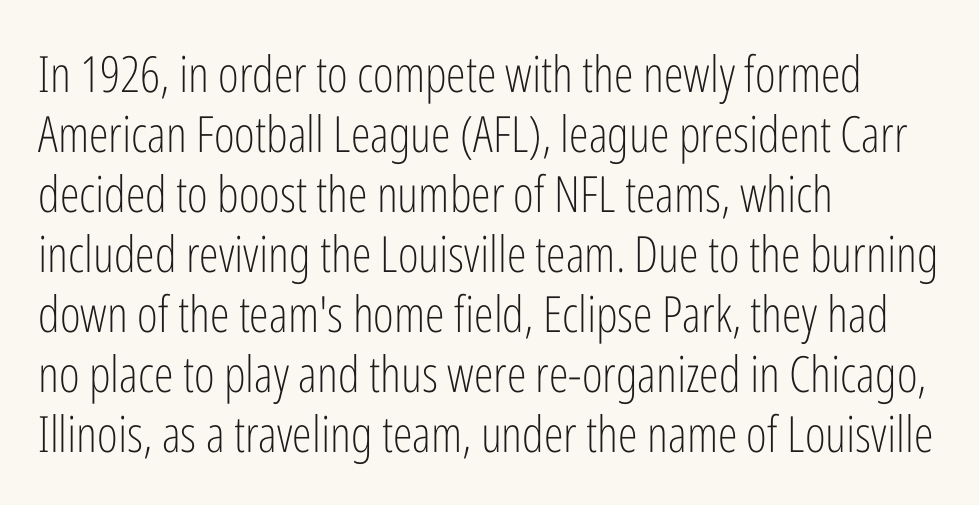
Q: Is the text bold? A: No.
Q: Is the text italic (slanted)? A: No, it is upright.
Q: Is the typeface a serif or a sans-serif typeface? A: Sans-serif.
Q: Is the text underlined? A: No.
Q: How is the paragraph aligned? A: Left-aligned.
Q: Is the spacing between letters normal or unusually wide? A: Normal.
Q: Width (condensed, normal, or wide)? A: Condensed.
Q: Stroke contrast? A: Low.
Q: x-height? A: Medium.
Q: Monospaced? A: No.
